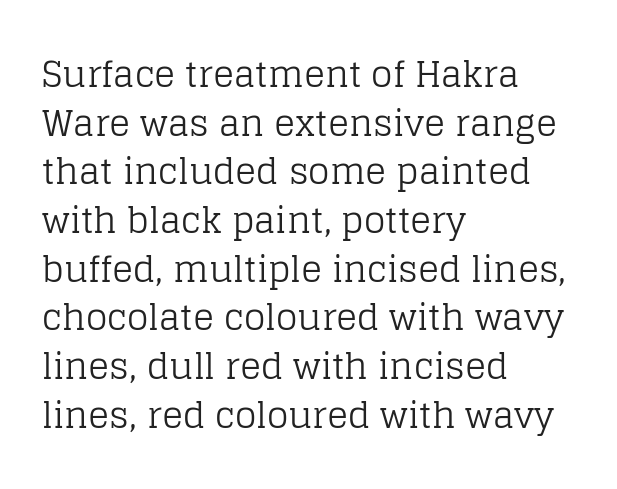
The passage shown is not bold in any degree. These lines are rendered in a variable-pitch font. The rows are spaced the way most documents space them. This sample uses plain, unmodified letter spacing. In CSS terms this would be text-align: left. This sample uses an upright cut, with every glyph sitting square on the baseline.
